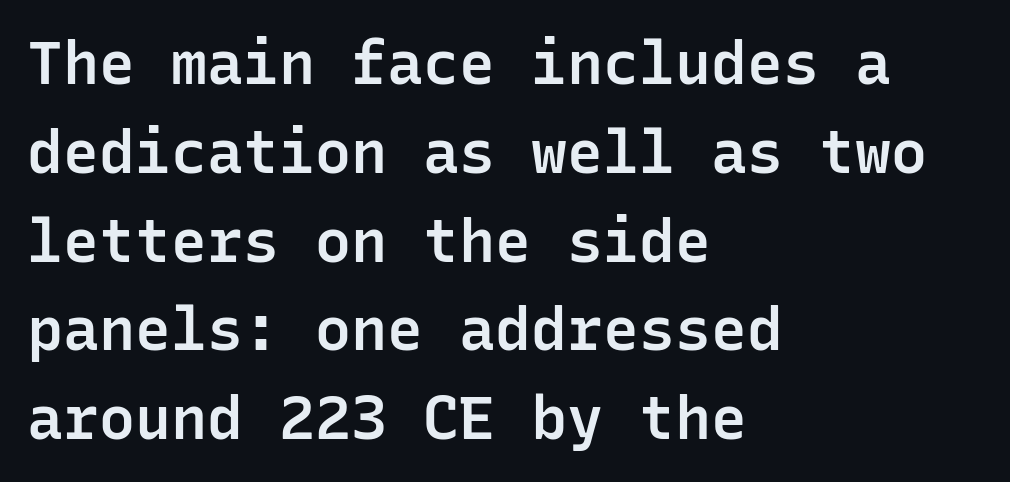
The image shows 60 px semibold sans-serif type, upright, monospaced; set left-aligned, normal line spacing (1.48x), normal letter spacing, not underlined; low stroke contrast and a medium x-height.
